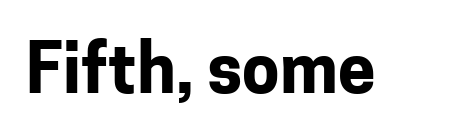
{"serif": "no", "italic": "no", "bold": "yes", "weight": "bold", "width": "normal", "stroke_contrast": "low", "x_height": "medium", "monospaced": "no", "underline": "no", "letter_spacing": "normal", "letter_spacing_em": 0.0, "glyph_px": 67}
